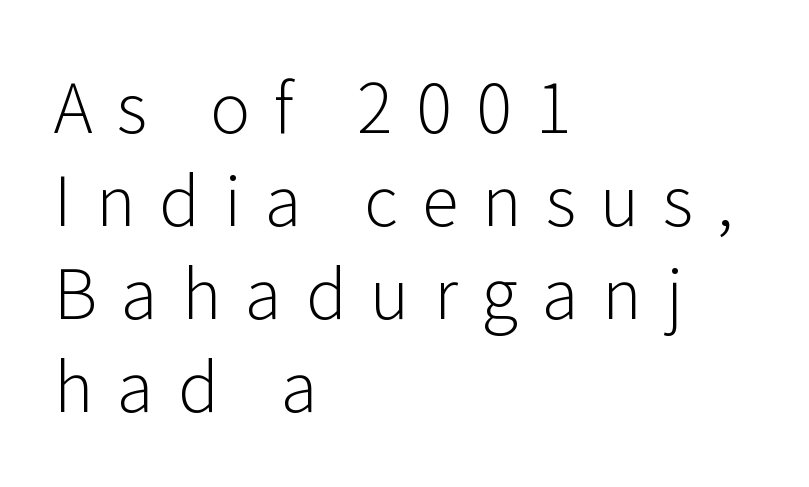
{"serif": "no", "italic": "no", "bold": "no", "weight": "light", "width": "normal", "stroke_contrast": "low", "x_height": "medium", "monospaced": "no", "underline": "no", "align": "left", "line_spacing": "normal", "line_spacing_ratio": 1.37, "letter_spacing": "wide", "letter_spacing_em": 0.35, "glyph_px": 68}
